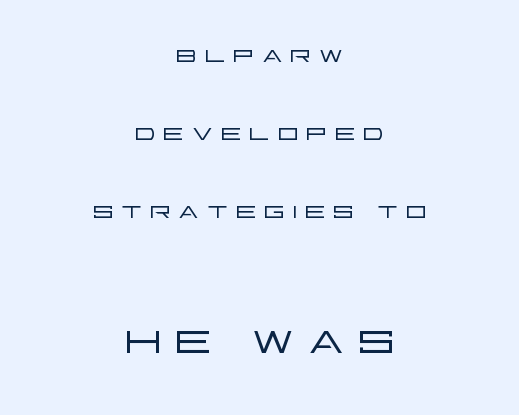
The image shows 60 px light, wide sans-serif type, upright; set centered, loose line spacing (2.29x), not underlined; the second (bottom) block is 1.76x larger; low stroke contrast and a large x-height.
